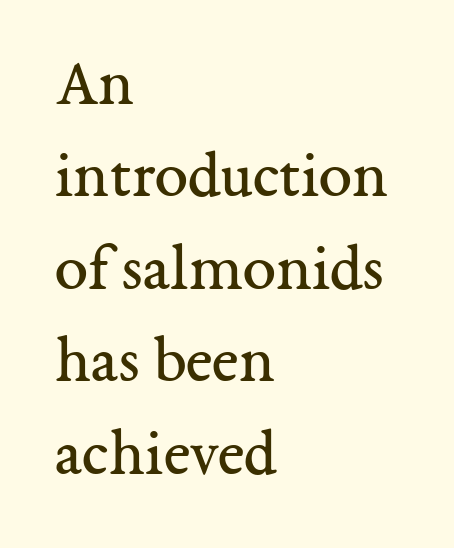
The image shows 67 px regular-weight serif type, upright; set left-aligned, normal line spacing (1.38x), normal letter spacing, not underlined; medium stroke contrast and a medium x-height.
